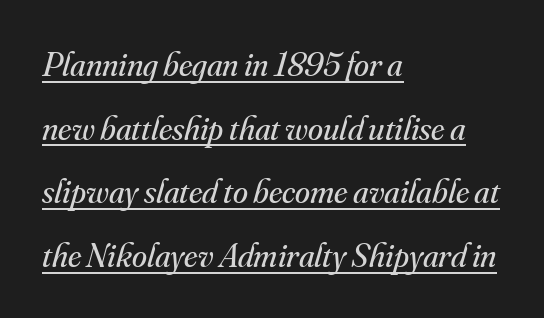
The image shows 34 px regular-weight serif type, italic (leaning right); set left-aligned, line spacing 1.87x, normal letter spacing, underlined; medium stroke contrast and a small x-height.
